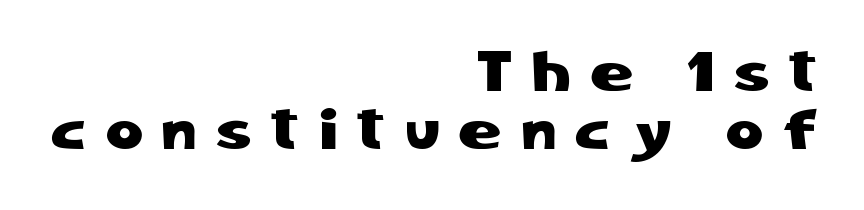
{"serif": "no", "italic": "no", "width": "normal", "stroke_contrast": "low", "x_height": "medium", "monospaced": "no", "underline": "no", "align": "right", "line_spacing": "tight", "line_spacing_ratio": 1.01, "letter_spacing": "wide", "letter_spacing_em": 0.36, "glyph_px": 57}
